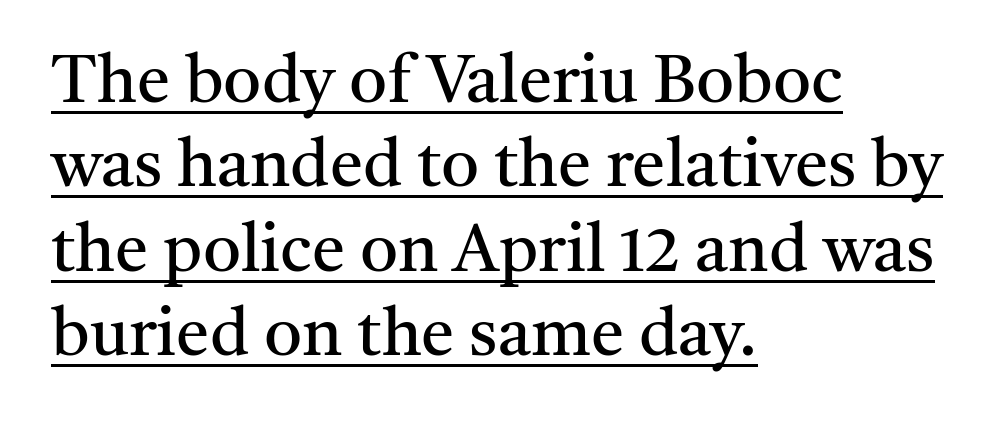
Q: Is the text bold? A: No.
Q: Is the text italic (slanted)? A: No, it is upright.
Q: Is the typeface a serif or a sans-serif typeface? A: Serif.
Q: Is the text underlined? A: Yes.
Q: How is the paragraph aligned? A: Left-aligned.
Q: Is the spacing between letters normal or unusually wide? A: Normal.
Q: Is the spacing between lines tight, normal or loose? A: Normal.
Q: Width (condensed, normal, or wide)? A: Normal.
Q: Stroke contrast? A: Medium.
Q: x-height? A: Medium.
Q: Monospaced? A: No.
